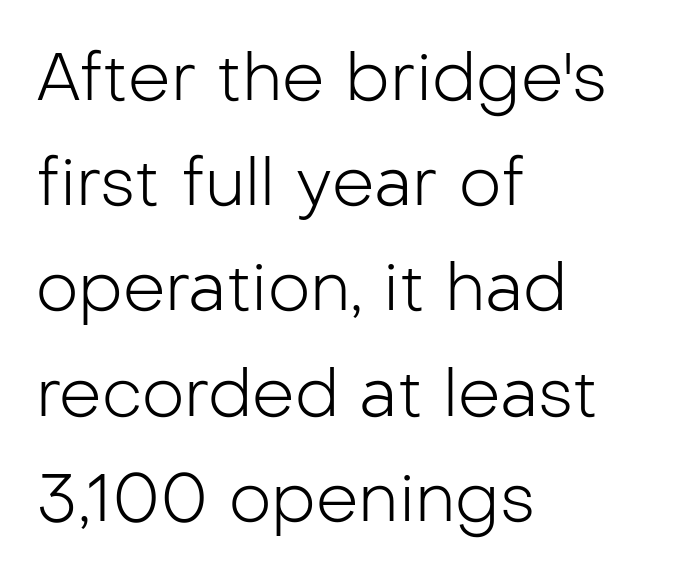
{"serif": "no", "italic": "no", "bold": "no", "weight": "light", "width": "normal", "stroke_contrast": "low", "x_height": "medium", "monospaced": "no", "underline": "no", "align": "left", "line_spacing": "normal", "line_spacing_ratio": 1.57, "letter_spacing": "normal", "letter_spacing_em": 0.0, "glyph_px": 67}
